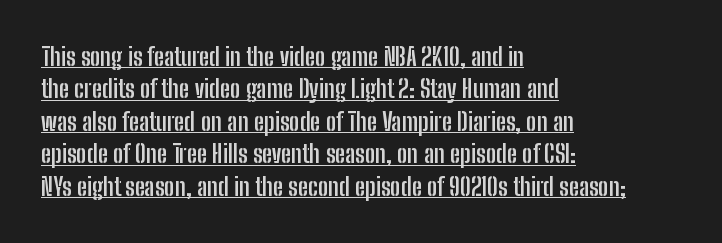
Reading down the column, the eye jumps a familiar distance to each next line. Strokes here are thick enough to call this a true bold. Nobody touched the tracking dial on this one. The words here are underlined.
